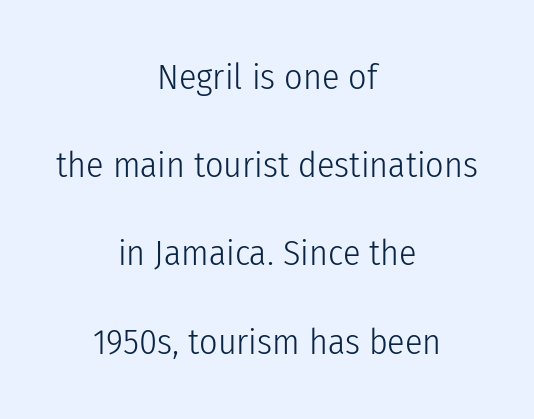
Q: Is the text bold? A: No.
Q: Is the text italic (slanted)? A: No, it is upright.
Q: Is the typeface a serif or a sans-serif typeface? A: Sans-serif.
Q: Is the text underlined? A: No.
Q: How is the paragraph aligned? A: Centered.
Q: Is the spacing between letters normal or unusually wide? A: Normal.
Q: Is the spacing between lines tight, normal or loose? A: Loose.
Q: Width (condensed, normal, or wide)? A: Condensed.
Q: Stroke contrast? A: Low.
Q: x-height? A: Medium.
Q: Monospaced? A: No.
